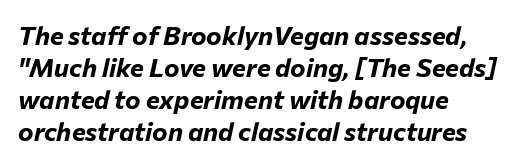
Glyph-to-glyph distance matches everyday printed text. When letters slant like this, we call the style italic. Each glyph is drawn with heavy, bold strokes. Casual observation: everything's shoved over to the left. Anything drawn beneath the words? Only blank space.
